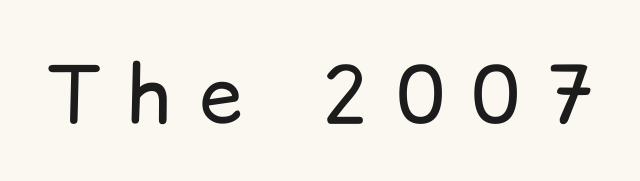
Q: Is the text bold? A: No.
Q: Is the text italic (slanted)? A: No, it is upright.
Q: Is the typeface a serif or a sans-serif typeface? A: Sans-serif.
Q: Is the text underlined? A: No.
Q: Is the spacing between letters normal or unusually wide? A: Unusually wide.
Q: Width (condensed, normal, or wide)? A: Normal.
Q: Stroke contrast? A: Low.
Q: x-height? A: Medium.
Q: Monospaced? A: No.
